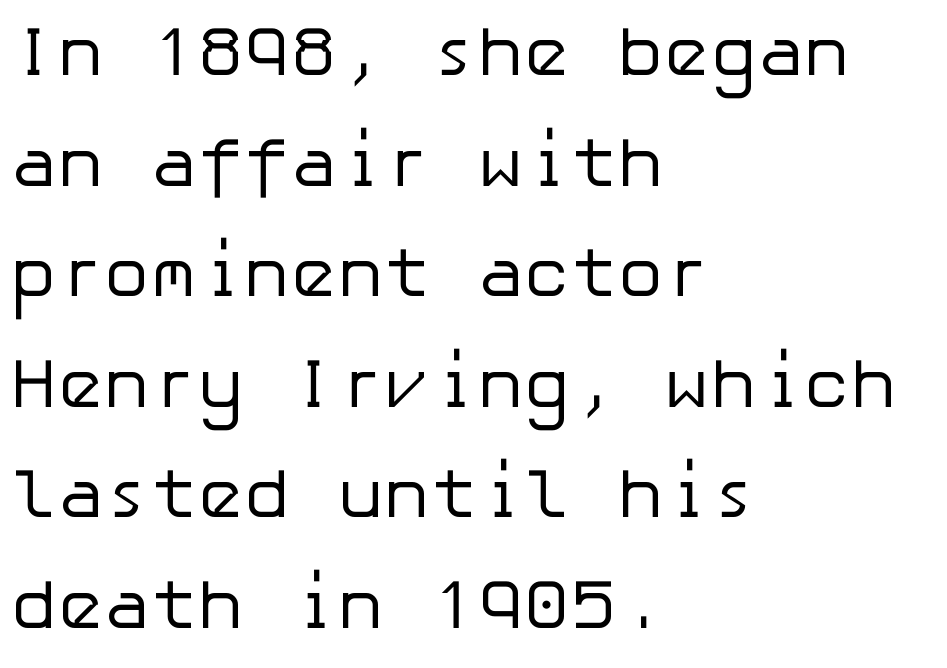
Any mark beneath the type? The region is blank. The rag falls on the right side of this text block. Nothing heavy about these letters — not bold at all. Is the letter spacing exaggerated? No — it looks like the ordinary default. The designer went with a sans here, leaving each stem footless. A typesetter would mark this as roman, not italic.
